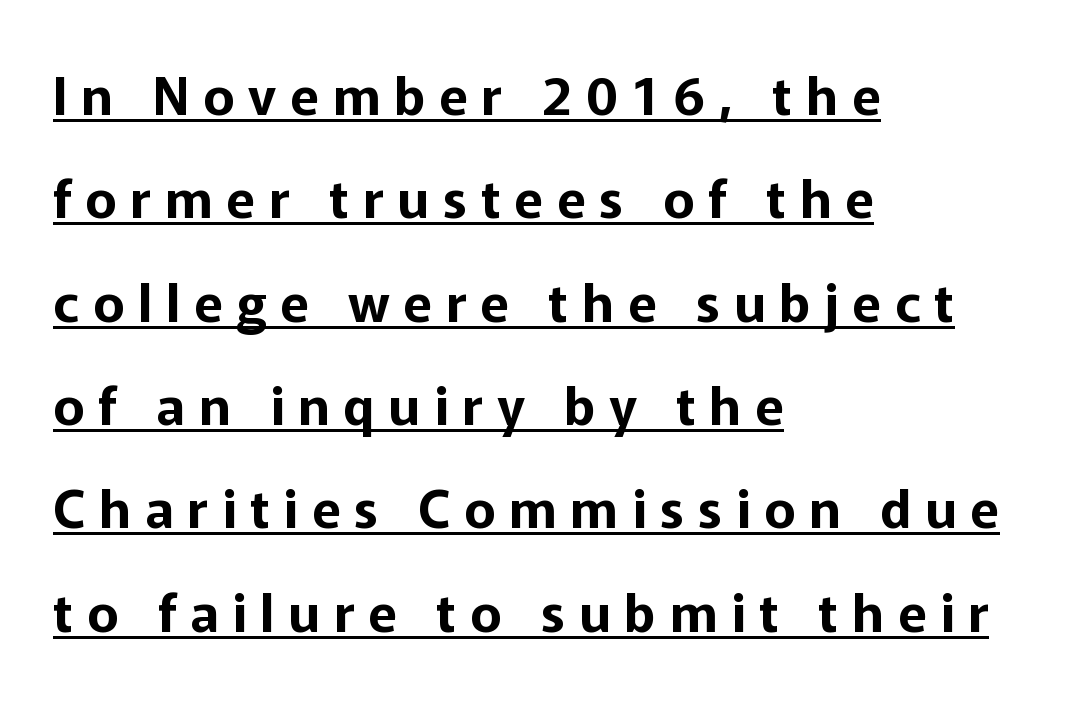
Q: Is the text italic (slanted)? A: No, it is upright.
Q: Is the typeface a serif or a sans-serif typeface? A: Sans-serif.
Q: Is the text underlined? A: Yes.
Q: How is the paragraph aligned? A: Left-aligned.
Q: Is the spacing between letters normal or unusually wide? A: Unusually wide.
Q: Is the spacing between lines tight, normal or loose? A: Loose.
Q: Width (condensed, normal, or wide)? A: Normal.
Q: Stroke contrast? A: Low.
Q: x-height? A: Medium.
Q: Monospaced? A: No.
